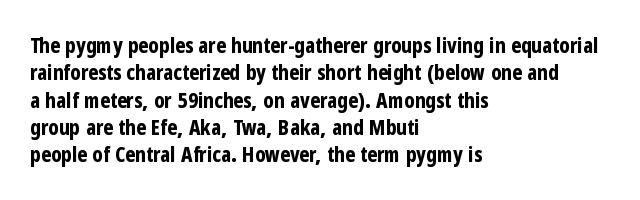
{"italic": "no", "bold": "yes", "underline": "no", "align": "left", "line_spacing": "normal", "line_spacing_ratio": 1.3, "letter_spacing": "normal", "letter_spacing_em": 0.0, "glyph_px": 21}
